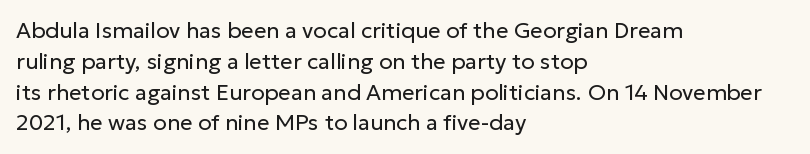
Summary of vertical rhythm: regular, with standard interline spacing. Short note: letters normally spaced. The font's upright variant was chosen for this text. Casual observation: everything's shoved over to the left.
